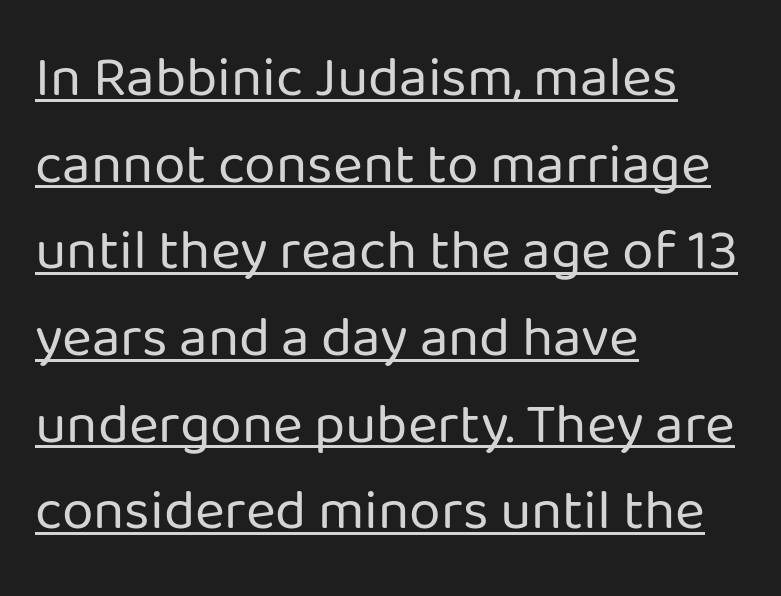
No chunkiness to these letters — they're not bold. The face used here appears with an underline applied. A typesetter would label this face a sans. The specimen reads as upright at a glance. What stands out about the letter spacing? Nothing — it is the standard amount. The ragged edge is on the right, which tells us the setting is flush left.
